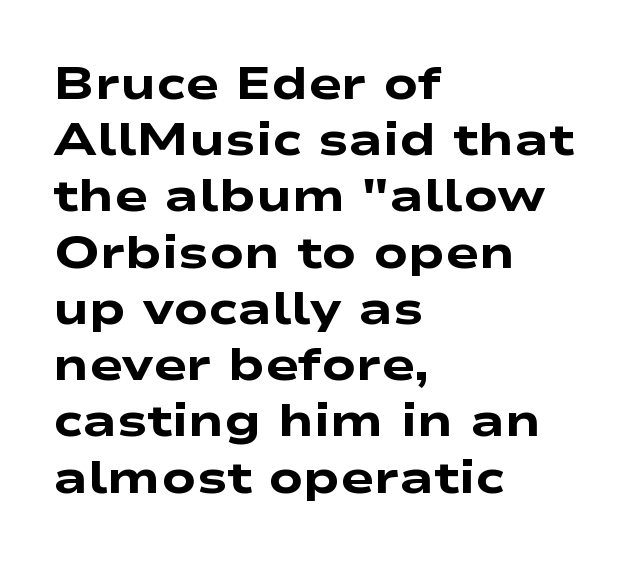
The image shows 45 px heavy, wide sans-serif type; set left-aligned, normal line spacing (1.25x), normal letter spacing, not underlined; low stroke contrast and a medium x-height.
